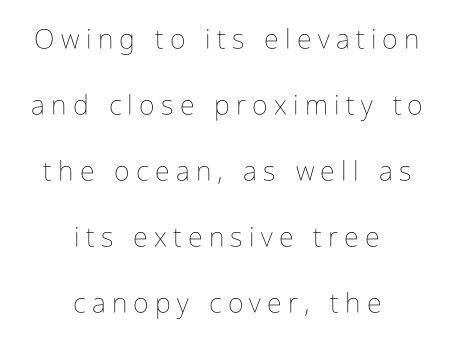
The image shows 27 px text type, upright; set centered, loose line spacing (2.44x), unusually wide letter spacing (+0.23 em), not underlined.
